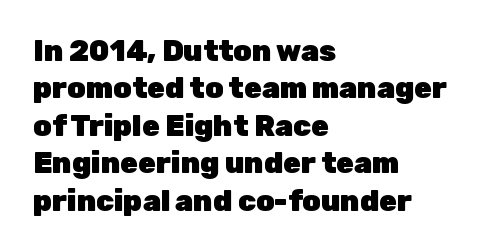
The image shows 29 px heavy sans-serif type, upright; set left-aligned, normal line spacing (1.29x), normal letter spacing, not underlined; low stroke contrast and a medium x-height.
